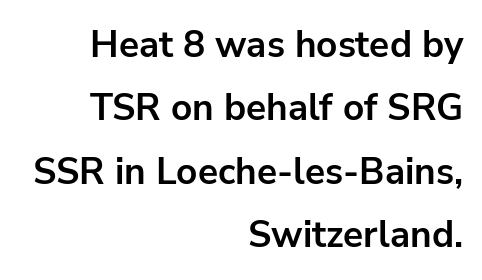
Unmarked baselines from the first word to the last. When letters stand straight like this, we call the style roman or upright. In terms of weight, the rendering is a true, heavy bold. A typesetter would call this proportional, since set widths differ per character.
